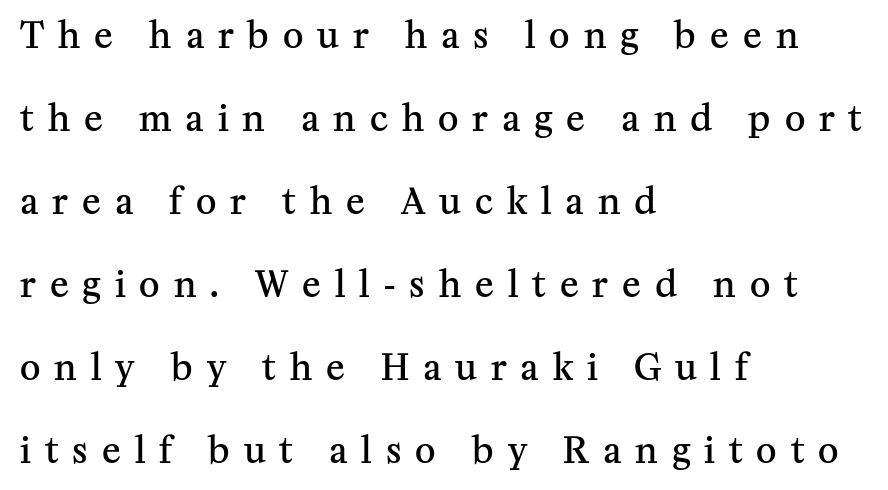
{"serif": "yes", "italic": "no", "bold": "semi", "weight": "semibold", "width": "normal", "stroke_contrast": "medium", "x_height": "medium", "monospaced": "no", "underline": "no", "align": "left", "line_spacing": "loose", "line_spacing_ratio": 2.37, "letter_spacing": "wide", "letter_spacing_em": 0.4, "glyph_px": 35}
